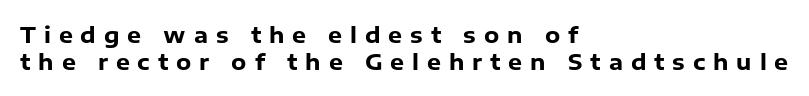
{"italic": "no", "bold": "yes", "underline": "no", "align": "left", "line_spacing": "normal", "line_spacing_ratio": 1.25, "letter_spacing": "wide", "letter_spacing_em": 0.36, "glyph_px": 22}
